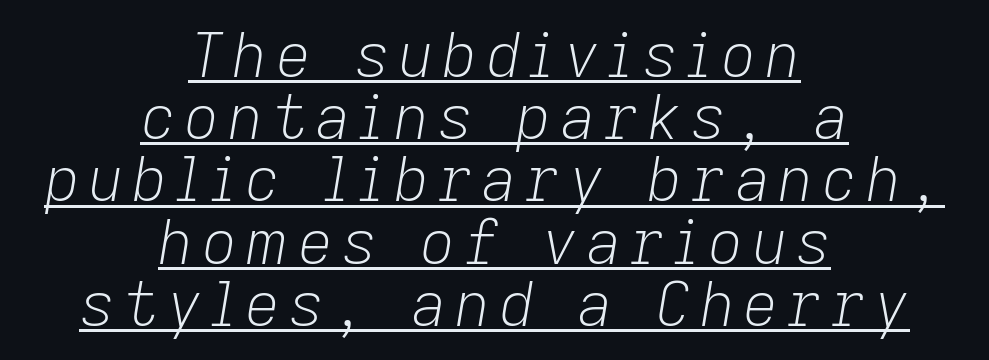
Q: Is the text bold? A: No.
Q: Is the text italic (slanted)? A: Yes, it leans right by about 9 degrees.
Q: Is the text underlined? A: Yes.
Q: How is the paragraph aligned? A: Centered.
Q: Is the spacing between lines tight, normal or loose? A: Tight.
Q: Width (condensed, normal, or wide)? A: Normal.
Q: Stroke contrast? A: Low.
Q: x-height? A: Medium.
Q: Monospaced? A: No.
